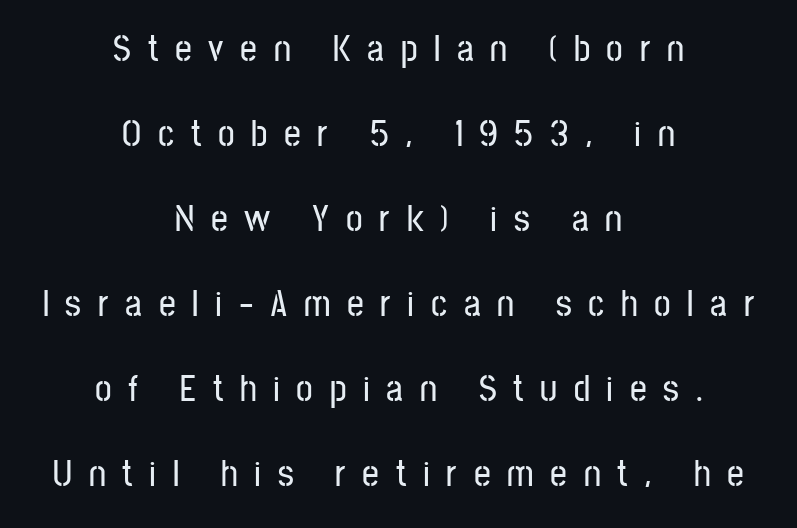
The image shows 37 px condensed sans-serif type, upright; set centered, loose line spacing (2.3x), unusually wide letter spacing (+0.45 em), not underlined; low stroke contrast and a medium x-height.
